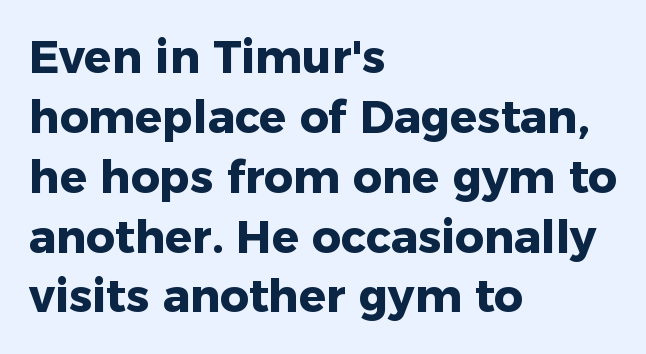
The image shows 45 px heavy sans-serif type, upright; set left-aligned, normal line spacing (1.33x), normal letter spacing, not underlined; low stroke contrast and a medium x-height.
